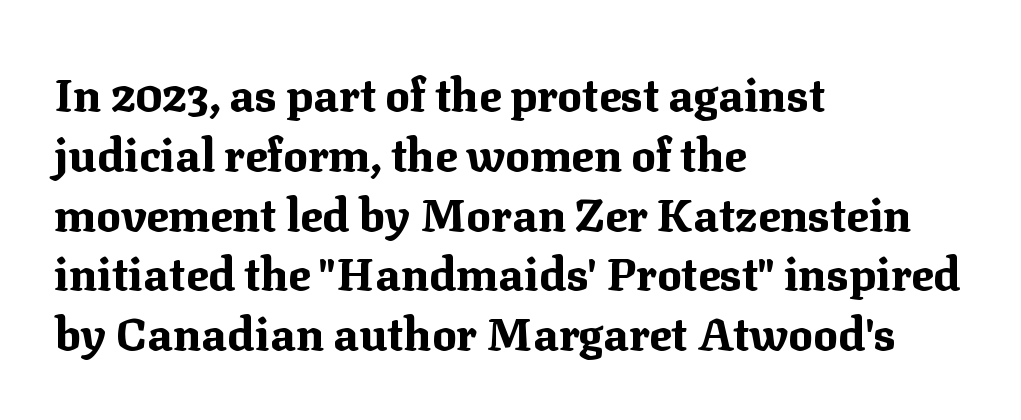
Q: Is the text bold? A: Yes.
Q: Is the text italic (slanted)? A: No, it is upright.
Q: Is the typeface a serif or a sans-serif typeface? A: Serif.
Q: Is the text underlined? A: No.
Q: How is the paragraph aligned? A: Left-aligned.
Q: Is the spacing between letters normal or unusually wide? A: Normal.
Q: Is the spacing between lines tight, normal or loose? A: Normal.
Q: Width (condensed, normal, or wide)? A: Normal.
Q: Stroke contrast? A: Medium.
Q: x-height? A: Medium.
Q: Monospaced? A: No.
